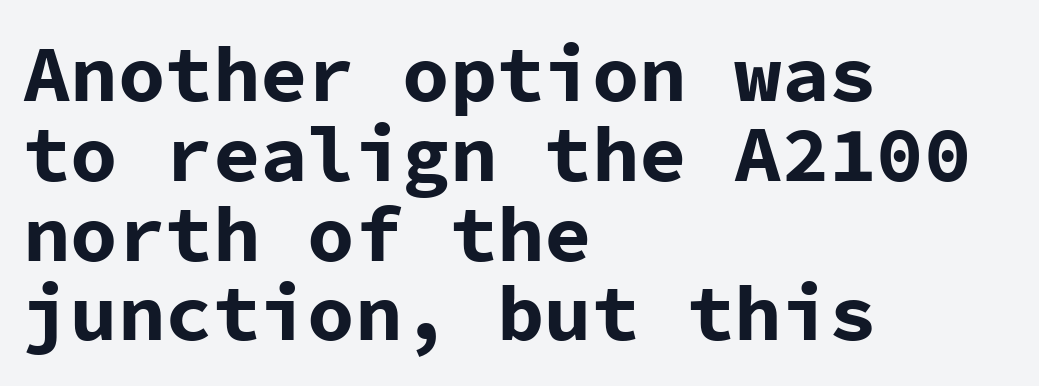
{"serif": "no", "italic": "no", "bold": "yes", "weight": "bold", "width": "normal", "stroke_contrast": "low", "x_height": "medium", "monospaced": "yes", "underline": "no", "align": "left", "line_spacing": "tight", "line_spacing_ratio": 1.01, "letter_spacing": "normal", "letter_spacing_em": 0.0, "glyph_px": 79}
